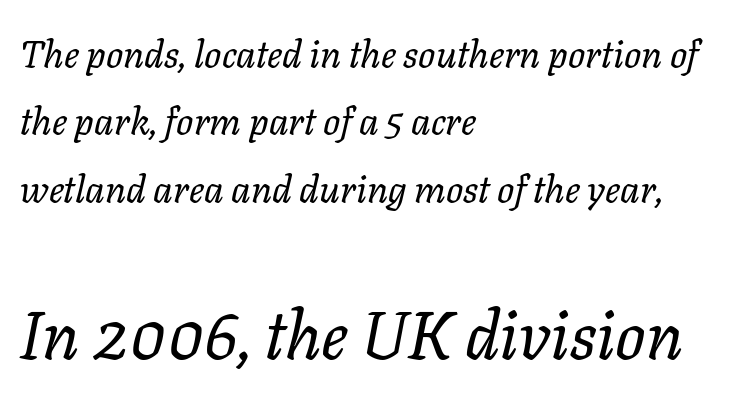
Q: Is the text bold? A: No.
Q: Is the text italic (slanted)? A: Yes, it leans right by about 11 degrees.
Q: Is the text underlined? A: No.
Q: How is the paragraph aligned? A: Left-aligned.
Q: Is the spacing between letters normal or unusually wide? A: Normal.
Q: Which block of text is set in a larger size, the first (top) or the second (bottom)? A: The second (bottom) one.
Q: Width (condensed, normal, or wide)? A: Normal.
Q: Stroke contrast? A: Low.
Q: x-height? A: Medium.
Q: Monospaced? A: No.
